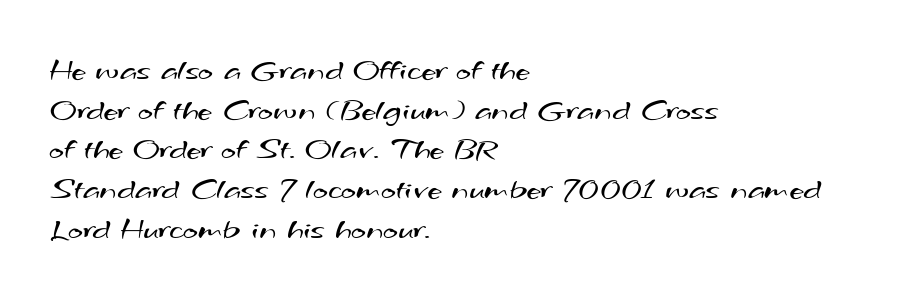
The image shows 32 px regular-weight, wide sans-serif type; set left-aligned, line spacing 1.24x, normal letter spacing, not underlined; medium stroke contrast and a small x-height.
